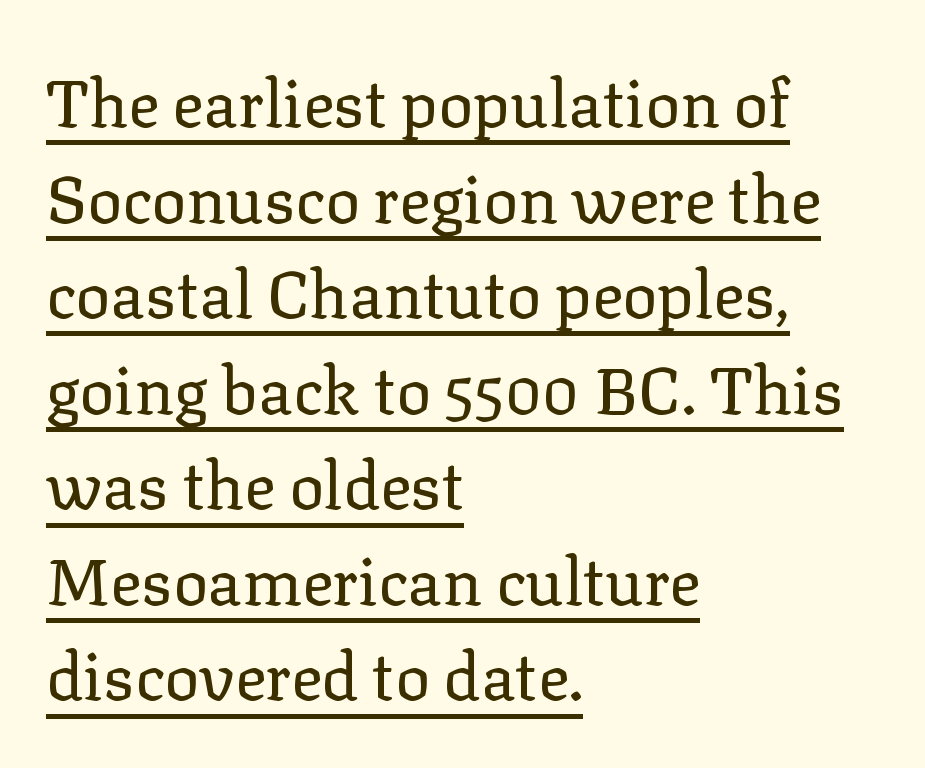
Q: Is the text bold? A: No.
Q: Is the text italic (slanted)? A: No, it is upright.
Q: Is the typeface a serif or a sans-serif typeface? A: Serif.
Q: Is the text underlined? A: Yes.
Q: How is the paragraph aligned? A: Left-aligned.
Q: Is the spacing between letters normal or unusually wide? A: Normal.
Q: Is the spacing between lines tight, normal or loose? A: Normal.
Q: Width (condensed, normal, or wide)? A: Normal.
Q: Stroke contrast? A: Low.
Q: x-height? A: Medium.
Q: Monospaced? A: No.
